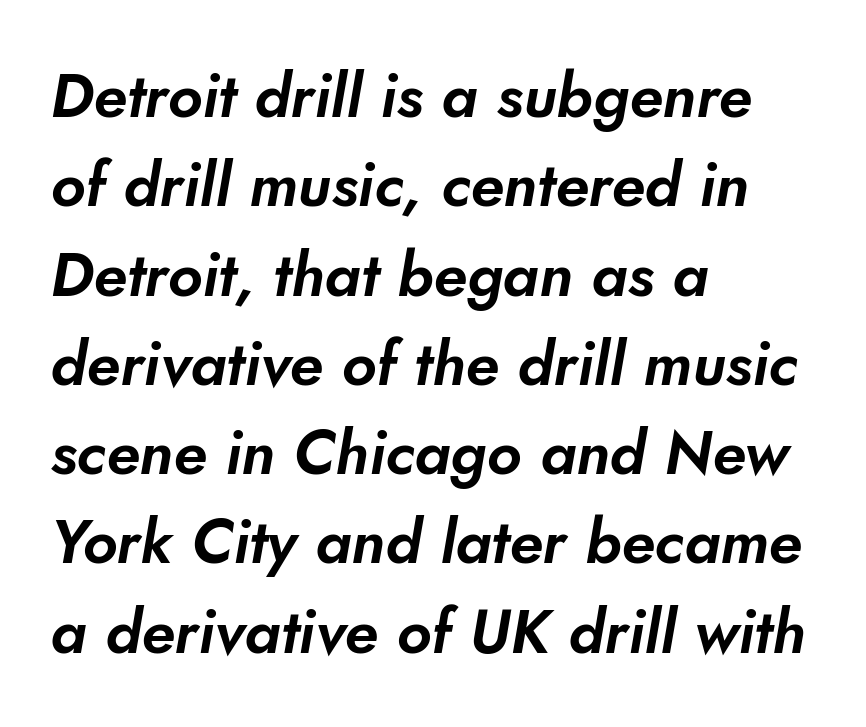
Look at the tracking — it's just the regular setting, nothing added. Each row of text sits above clean, open space. In terms of letterform style, serifs are entirely absent. Teacher's note: observe the even left margin — that is flush-left alignment. Each letter keeps its own natural width here, so spacing adapts to shape. Vertically, the passage feels balanced, rows spaced as you'd expect.
